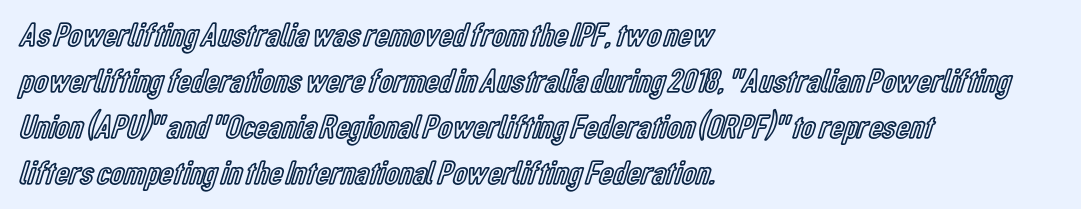
The image shows 34 px condensed type; set left-aligned, normal line spacing (1.35x), normal letter spacing, not underlined; a medium x-height.
